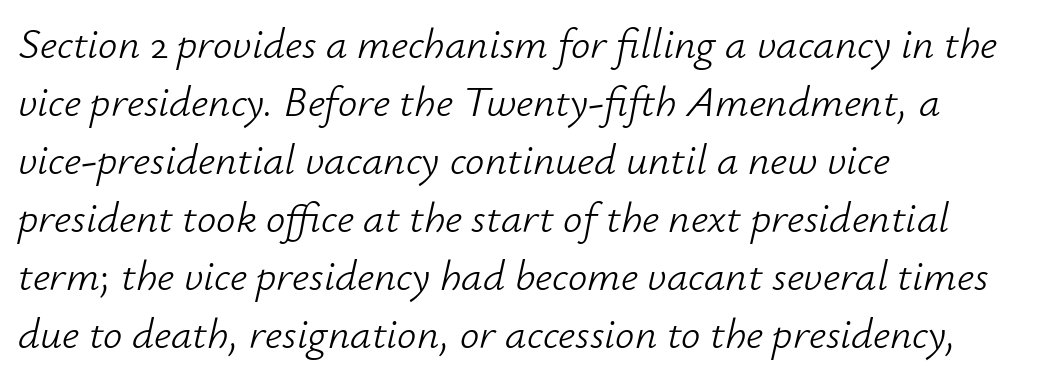
{"italic": "yes", "lean": "right", "slant_degrees": 12, "bold": "no", "weight": "light", "width": "normal", "stroke_contrast": "low", "x_height": "small", "monospaced": "no", "underline": "no", "align": "left", "line_spacing": "normal", "line_spacing_ratio": 1.35, "letter_spacing": "normal", "letter_spacing_em": 0.0, "glyph_px": 43}
